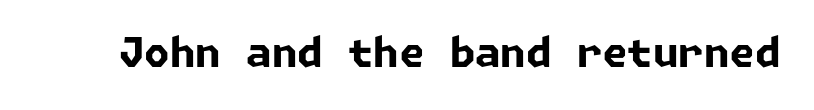
{"serif": "no", "bold": "yes", "weight": "bold", "width": "normal", "stroke_contrast": "low", "x_height": "medium", "underline": "no", "letter_spacing": "normal", "letter_spacing_em": 0.0, "glyph_px": 41}
